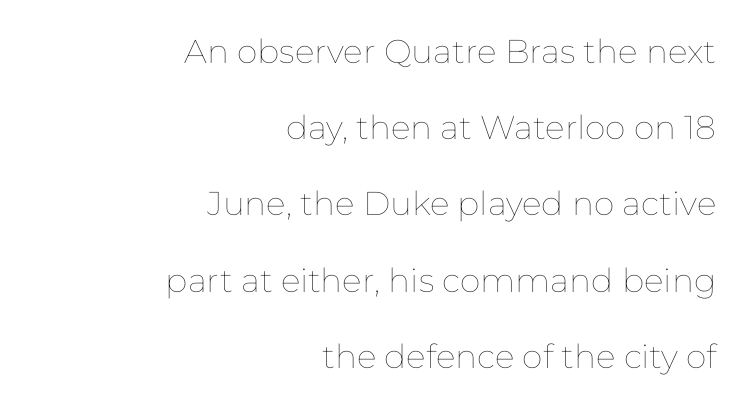
The image shows 33 px thin type, upright; set right-aligned, loose line spacing (2.31x), normal letter spacing, not underlined; low stroke contrast and a medium x-height.
